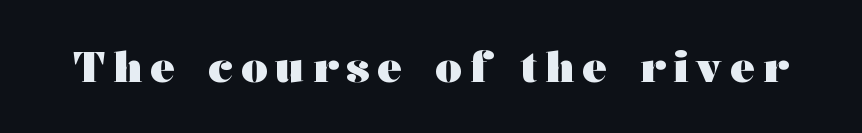
{"serif": "yes", "italic": "no", "bold": "yes", "weight": "heavy", "width": "wide", "stroke_contrast": "medium", "x_height": "medium", "monospaced": "no", "underline": "no", "glyph_px": 42}
